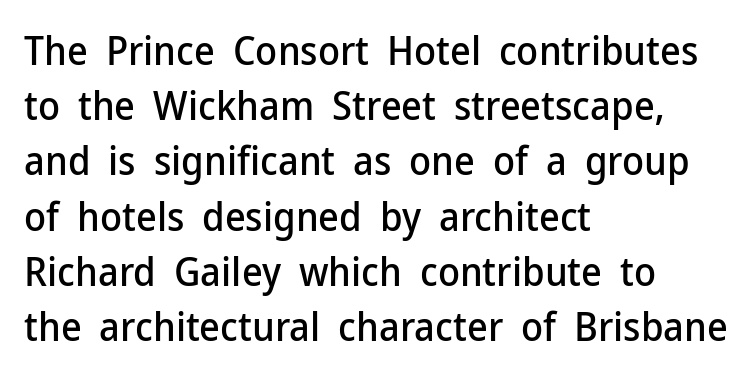
Q: Is the text italic (slanted)? A: No, it is upright.
Q: Is the typeface a serif or a sans-serif typeface? A: Sans-serif.
Q: Is the text underlined? A: No.
Q: How is the paragraph aligned? A: Left-aligned.
Q: Is the spacing between letters normal or unusually wide? A: Normal.
Q: Is the spacing between lines tight, normal or loose? A: Normal.
Q: Width (condensed, normal, or wide)? A: Normal.
Q: Stroke contrast? A: Low.
Q: x-height? A: Medium.
Q: Monospaced? A: No.
